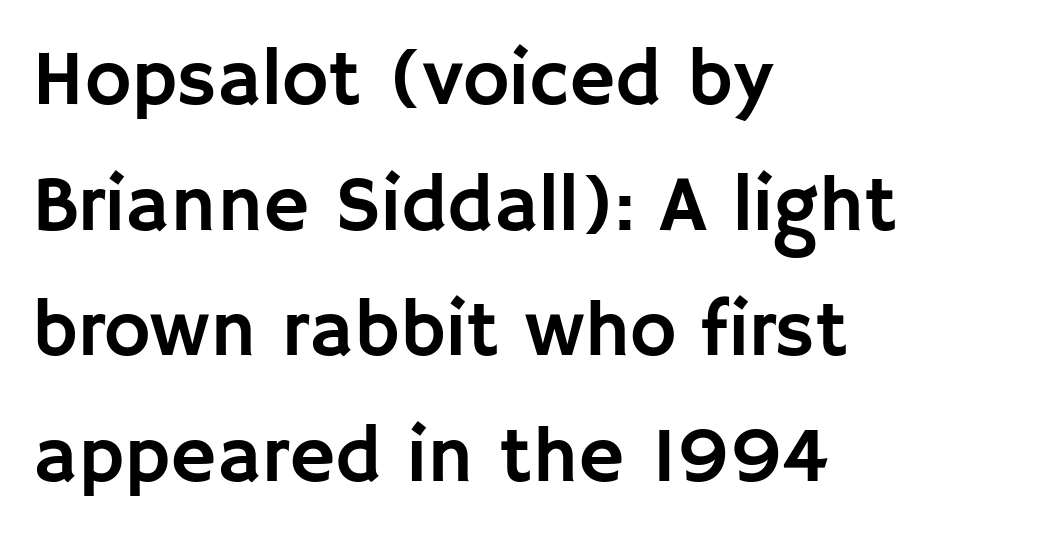
Q: Is the text italic (slanted)? A: No, it is upright.
Q: Is the typeface a serif or a sans-serif typeface? A: Sans-serif.
Q: Is the text underlined? A: No.
Q: How is the paragraph aligned? A: Left-aligned.
Q: Is the spacing between letters normal or unusually wide? A: Normal.
Q: Is the spacing between lines tight, normal or loose? A: Normal.
Q: Width (condensed, normal, or wide)? A: Normal.
Q: Stroke contrast? A: Low.
Q: x-height? A: Large.
Q: Monospaced? A: No.
